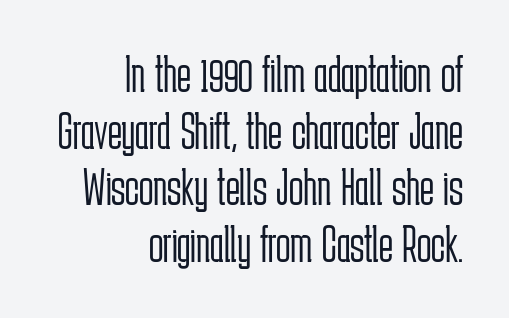
{"serif": "no", "italic": "no", "bold": "no", "weight": "light", "width": "condensed", "stroke_contrast": "low", "x_height": "medium", "monospaced": "no", "underline": "no", "align": "right", "line_spacing": "tight", "line_spacing_ratio": 1.07, "letter_spacing": "normal", "letter_spacing_em": 0.0, "glyph_px": 53}
